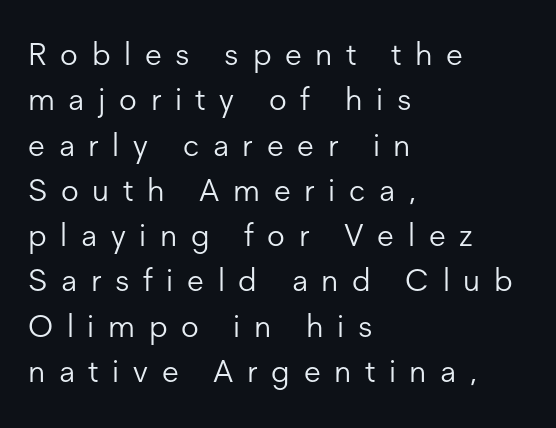
Line spacing here is normal. The font sits on the lighter half of the weight spectrum, regular included. How are the letters spaced? Widely, with obvious added tracking. The rendering uses natural spacing where letterforms have individual widths. Each row of text sits above clean, open space.
